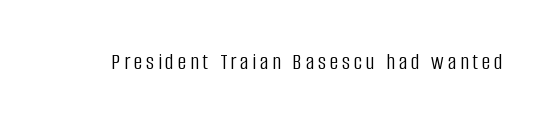
Q: Is the text bold? A: No.
Q: Is the text italic (slanted)? A: No, it is upright.
Q: Is the text underlined? A: No.
